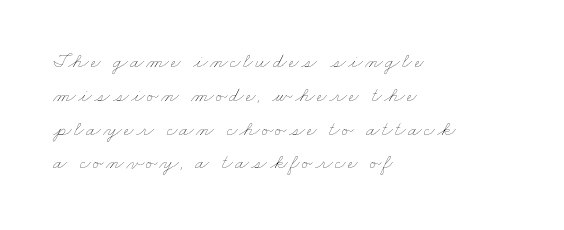
Nobody drew a line under any word here. Letters have the restrained weight of plain body copy at most. Caption: multi-line text, flush left, ragged right. The space between consecutive lines is moderate.
